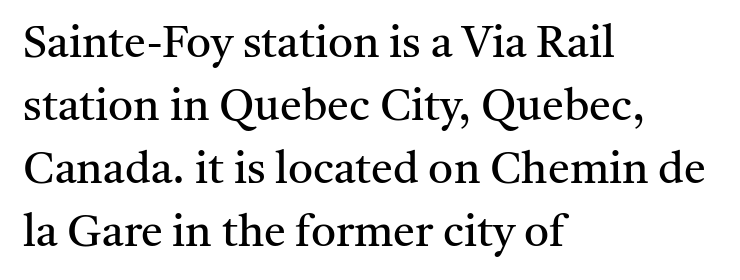
The image shows 44 px regular-weight serif type, upright; set left-aligned, normal line spacing (1.43x), normal letter spacing, not underlined; medium stroke contrast and a medium x-height.
